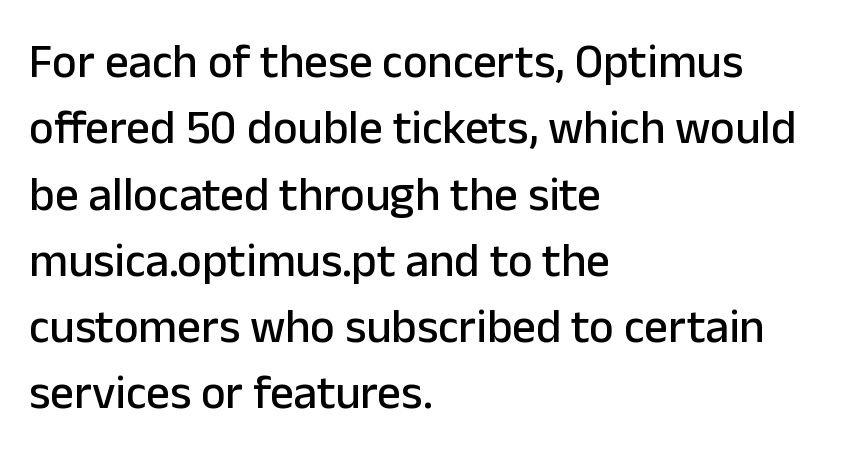
Words appear dense and cohesive because spacing is normal. The letters advance in unequal steps, a hallmark of proportional type. The vertical gap from one line to the next is medium. Serifs: no, the terminals of the letterforms are clean. It's the straight-up-and-down kind of type.
